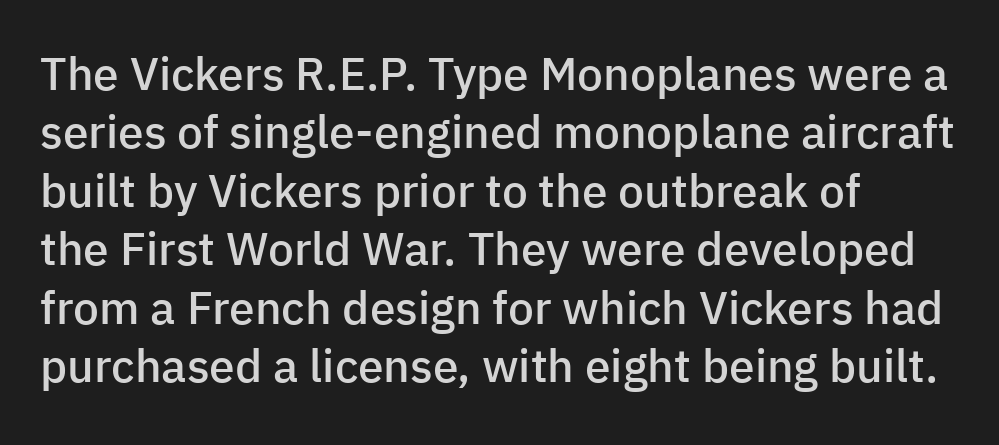
Q: Is the text bold? A: Semi-bold.
Q: Is the text italic (slanted)? A: No, it is upright.
Q: Is the typeface a serif or a sans-serif typeface? A: Sans-serif.
Q: Is the text underlined? A: No.
Q: How is the paragraph aligned? A: Left-aligned.
Q: Is the spacing between letters normal or unusually wide? A: Normal.
Q: Is the spacing between lines tight, normal or loose? A: Normal.
Q: Width (condensed, normal, or wide)? A: Normal.
Q: Stroke contrast? A: Low.
Q: x-height? A: Medium.
Q: Monospaced? A: No.
